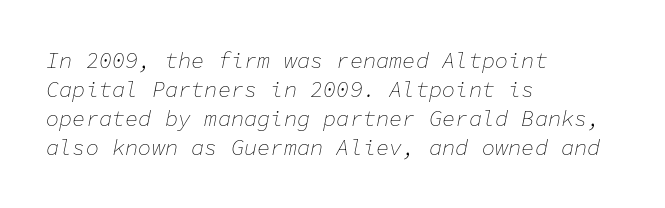
Q: Is the text bold? A: No.
Q: Is the text italic (slanted)? A: Yes, it leans right by about 11 degrees.
Q: Is the text underlined? A: No.
Q: How is the paragraph aligned? A: Left-aligned.
Q: Is the spacing between letters normal or unusually wide? A: Normal.
Q: Is the spacing between lines tight, normal or loose? A: Normal.
